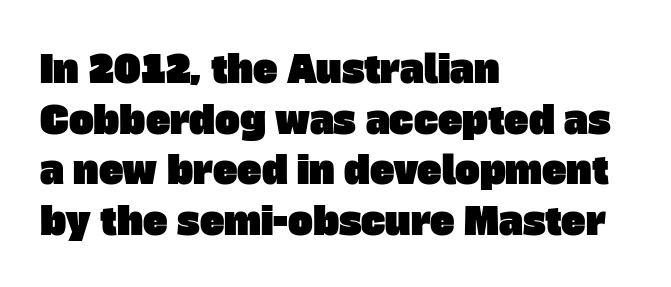
The image shows 37 px sans-serif type; set left-aligned, normal line spacing (1.37x), normal letter spacing, not underlined; low stroke contrast and a large x-height.
